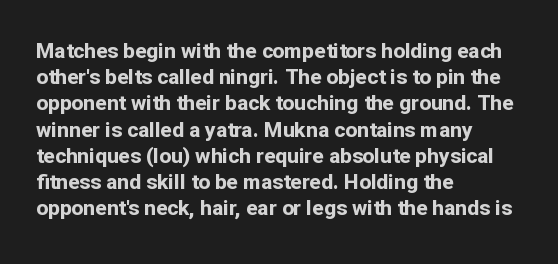
{"italic": "no", "bold": "yes", "underline": "no", "align": "left", "line_spacing": "normal", "line_spacing_ratio": 1.25, "letter_spacing": "normal", "letter_spacing_em": 0.0, "glyph_px": 21}
